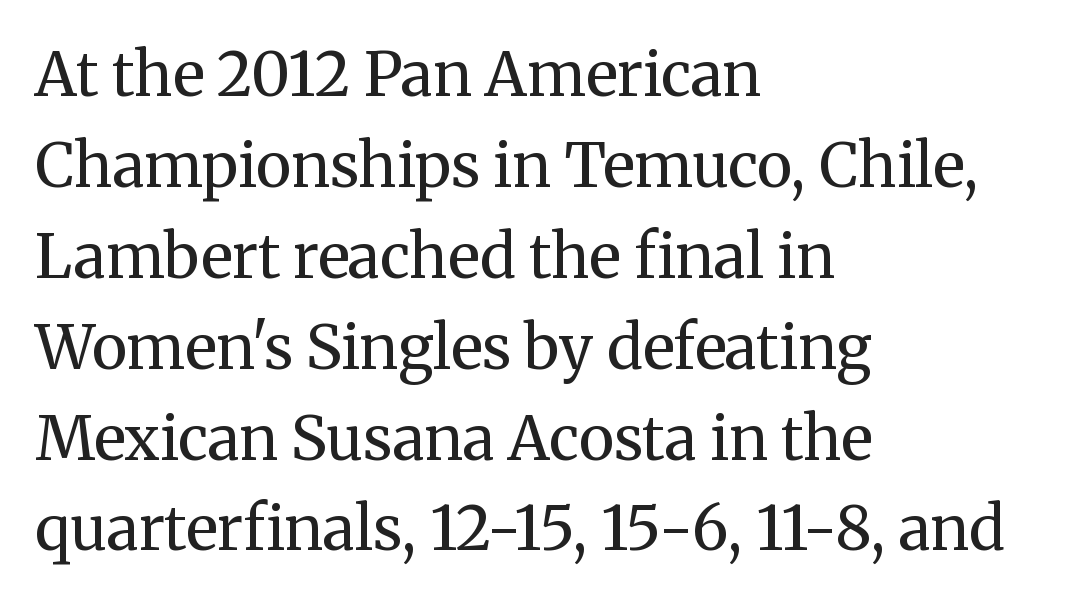
{"serif": "yes", "italic": "no", "bold": "no", "weight": "regular", "width": "normal", "stroke_contrast": "medium", "x_height": "medium", "monospaced": "no", "underline": "no", "align": "left", "line_spacing": "normal", "line_spacing_ratio": 1.49, "letter_spacing": "normal", "letter_spacing_em": 0.0, "glyph_px": 61}
